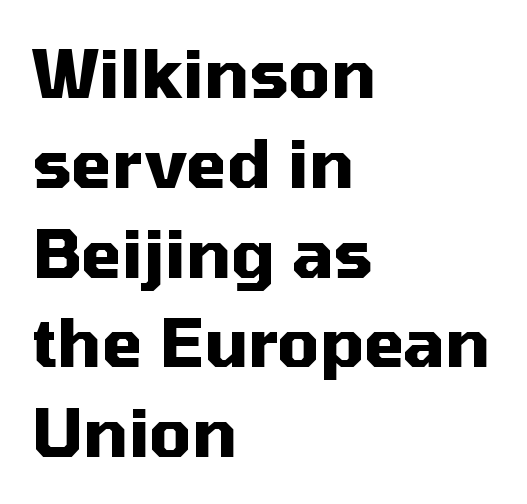
The image shows 66 px heavy sans-serif type, upright; set left-aligned, normal line spacing (1.36x), normal letter spacing, not underlined; medium stroke contrast and a medium x-height.
